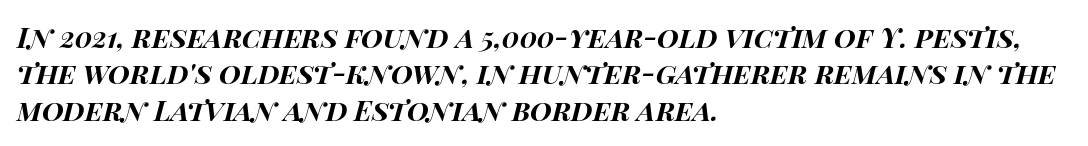
{"italic": "yes", "lean": "right", "slant_degrees": 14, "bold": "yes", "weight": "bold", "width": "wide", "stroke_contrast": "high", "x_height": "large", "monospaced": "no", "underline": "no", "align": "left", "line_spacing": "normal", "line_spacing_ratio": 1.3, "letter_spacing": "normal", "letter_spacing_em": 0.0, "glyph_px": 28}
